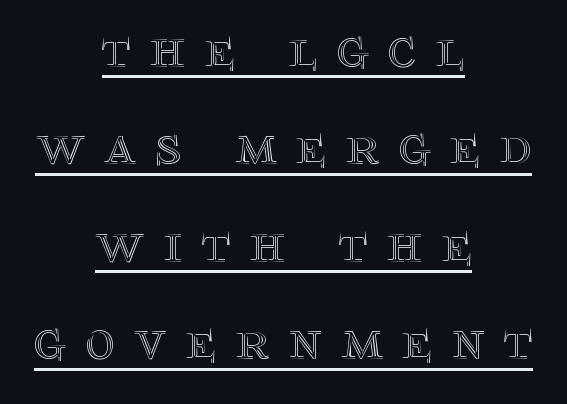
Varying glyph widths throughout — classic text-font behaviour. The lines are quadded center. Quick note: underline on. If you drew a line through each stem, it would be perfectly vertical. Glyph-to-glyph distance is far greater than everyday printed text.
